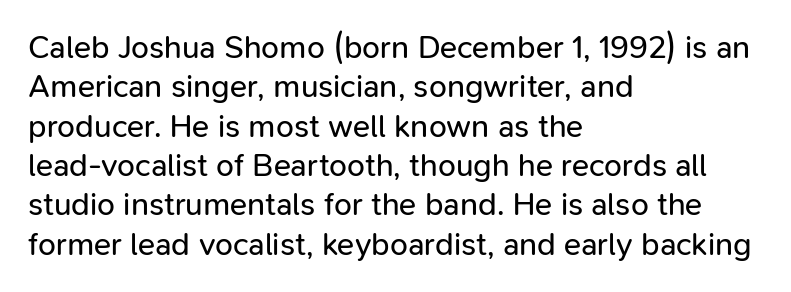
The image shows 32 px regular-weight sans-serif type, upright; set left-aligned, line spacing 1.23x, normal letter spacing, not underlined; low stroke contrast and a medium x-height.
